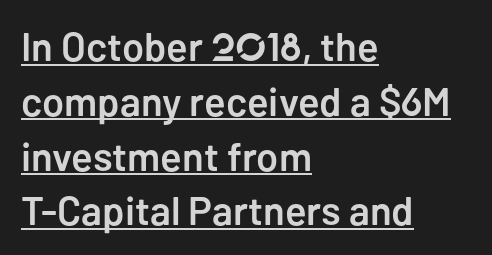
The image shows 40 px semibold sans-serif type, upright; set left-aligned, normal line spacing (1.37x), normal letter spacing, underlined; low stroke contrast and a medium x-height.
